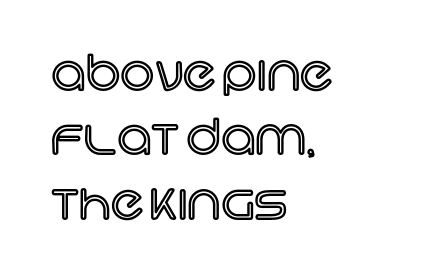
Left-aligned paragraph, ragged on the right. Plain, unruled lines of type. Italic: no, the glyphs are upright roman. The gaps between neighbouring characters are ordinary and unremarkable. Looks like regular typesetting: each glyph gets only the width it needs.
